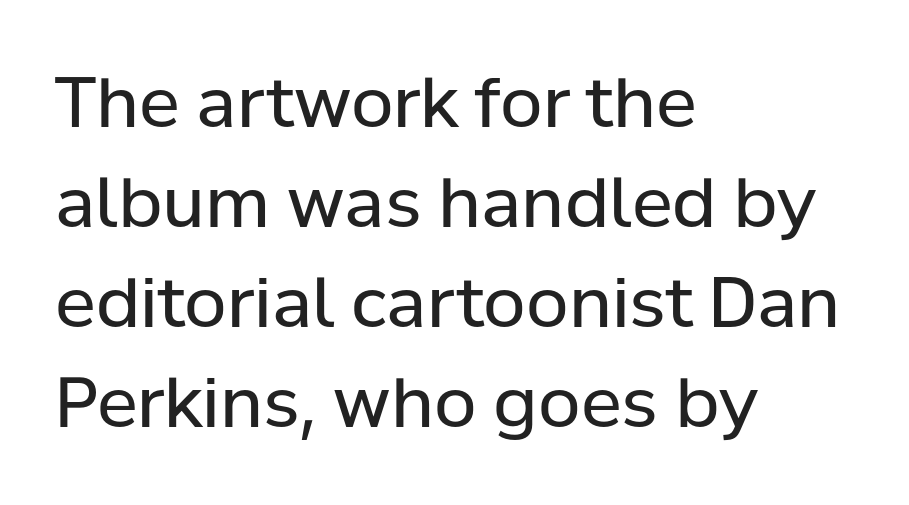
Q: Is the text bold? A: No.
Q: Is the text italic (slanted)? A: No, it is upright.
Q: Is the typeface a serif or a sans-serif typeface? A: Sans-serif.
Q: Is the text underlined? A: No.
Q: How is the paragraph aligned? A: Left-aligned.
Q: Is the spacing between letters normal or unusually wide? A: Normal.
Q: Is the spacing between lines tight, normal or loose? A: Normal.
Q: Width (condensed, normal, or wide)? A: Normal.
Q: Stroke contrast? A: Low.
Q: x-height? A: Medium.
Q: Monospaced? A: No.
